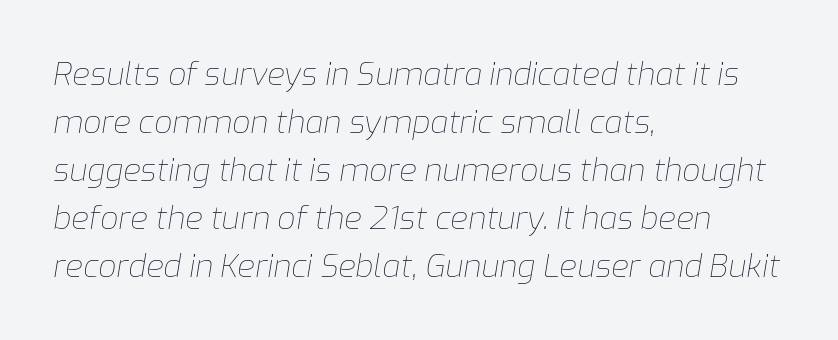
{"italic": "yes", "lean": "right", "slant_degrees": 9, "bold": "no", "weight": "thin", "width": "normal", "stroke_contrast": "low", "x_height": "medium", "monospaced": "no", "underline": "no", "align": "left", "line_spacing": "normal", "line_spacing_ratio": 1.5, "letter_spacing": "normal", "letter_spacing_em": 0.0, "glyph_px": 32}
